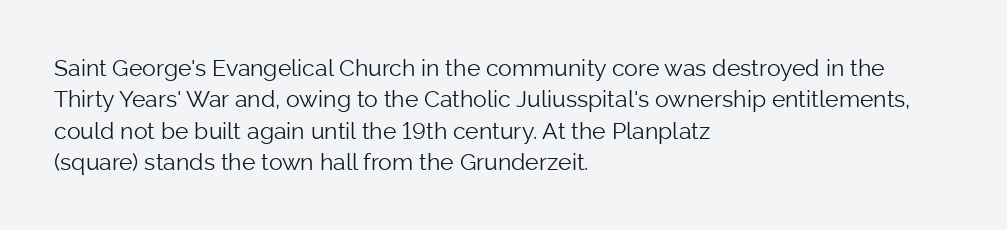
Q: Is the text bold? A: No.
Q: Is the text italic (slanted)? A: No, it is upright.
Q: Is the text underlined? A: No.
Q: How is the paragraph aligned? A: Left-aligned.
Q: Is the spacing between letters normal or unusually wide? A: Normal.
Q: Is the spacing between lines tight, normal or loose? A: Normal.
